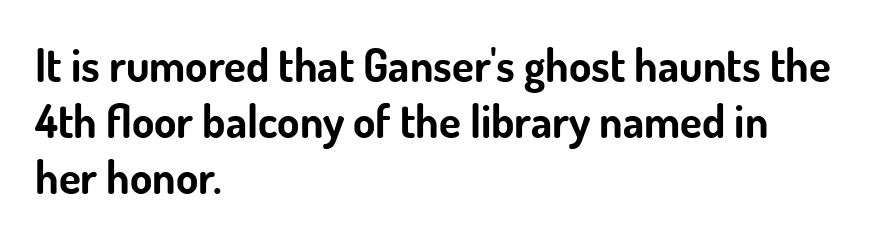
Q: Is the text bold? A: Yes.
Q: Is the text italic (slanted)? A: No, it is upright.
Q: Is the typeface a serif or a sans-serif typeface? A: Sans-serif.
Q: Is the text underlined? A: No.
Q: How is the paragraph aligned? A: Left-aligned.
Q: Is the spacing between letters normal or unusually wide? A: Normal.
Q: Width (condensed, normal, or wide)? A: Normal.
Q: Stroke contrast? A: Low.
Q: x-height? A: Small.
Q: Monospaced? A: No.
